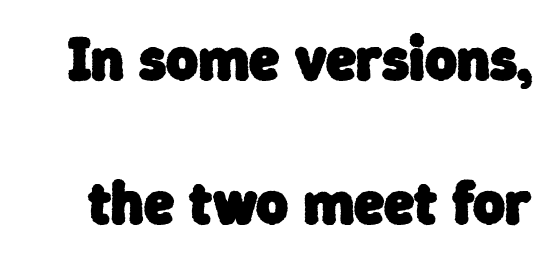
Q: Is the text bold? A: Yes.
Q: Is the typeface a serif or a sans-serif typeface? A: Sans-serif.
Q: Is the text underlined? A: No.
Q: Is the spacing between letters normal or unusually wide? A: Normal.
Q: Is the spacing between lines tight, normal or loose? A: Loose.
Q: Width (condensed, normal, or wide)? A: Normal.
Q: Stroke contrast? A: Low.
Q: x-height? A: Medium.
Q: Monospaced? A: No.
